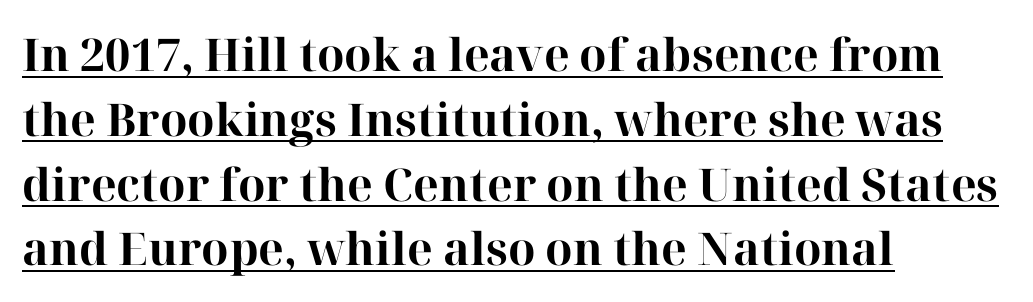
The image shows 45 px bold serif type, upright; set left-aligned, normal line spacing (1.44x), normal letter spacing, underlined; high stroke contrast and a medium x-height.
